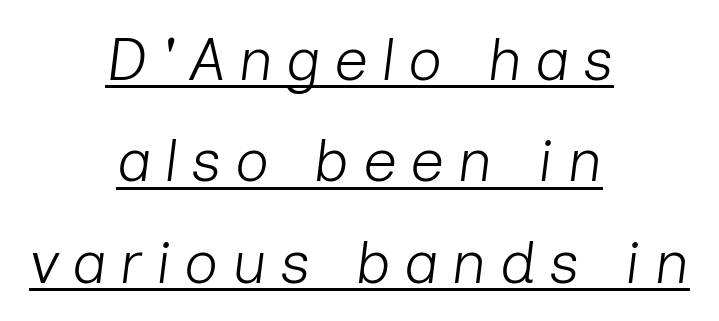
The image shows 60 px light type, italic (leaning right); set centered, normal line spacing (1.69x), unusually wide letter spacing (+0.22 em), underlined; low stroke contrast and a medium x-height.
